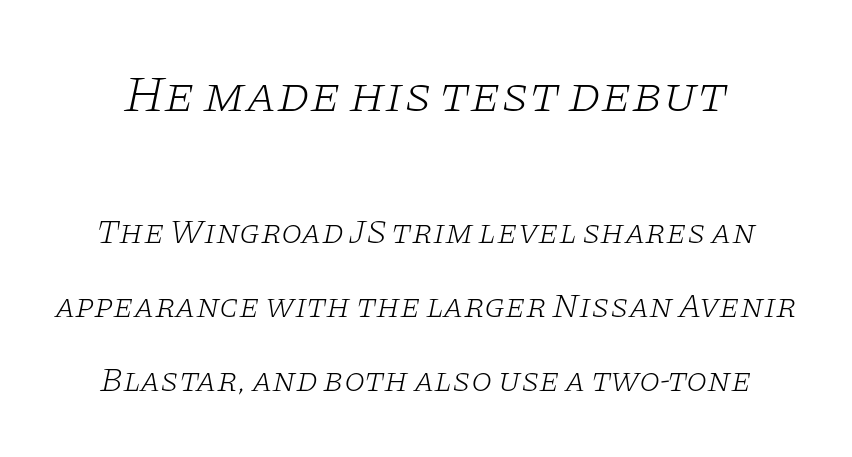
Q: Is the text bold? A: No.
Q: Is the text italic (slanted)? A: Yes, it leans right by about 11 degrees.
Q: Is the typeface a serif or a sans-serif typeface? A: Serif.
Q: Is the text underlined? A: No.
Q: Is the spacing between letters normal or unusually wide? A: Normal.
Q: Is the spacing between lines tight, normal or loose? A: Loose.
Q: Which block of text is set in a larger size, the first (top) or the second (bottom)? A: The first (top) one.
Q: Width (condensed, normal, or wide)? A: Wide.
Q: Stroke contrast? A: Low.
Q: x-height? A: Large.
Q: Monospaced? A: No.
